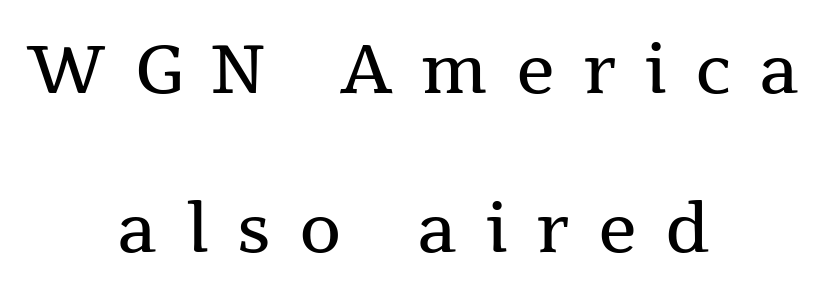
{"serif": "yes", "italic": "no", "bold": "no", "weight": "regular", "width": "normal", "stroke_contrast": "medium", "x_height": "medium", "monospaced": "no", "underline": "no", "align": "center", "line_spacing": "loose", "line_spacing_ratio": 2.34, "letter_spacing": "wide", "letter_spacing_em": 0.42, "glyph_px": 68}
